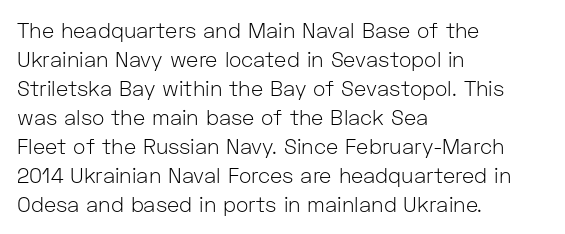
{"italic": "no", "bold": "no", "underline": "no", "align": "left", "line_spacing": "normal", "line_spacing_ratio": 1.38, "letter_spacing": "normal", "letter_spacing_em": 0.0, "glyph_px": 21}
